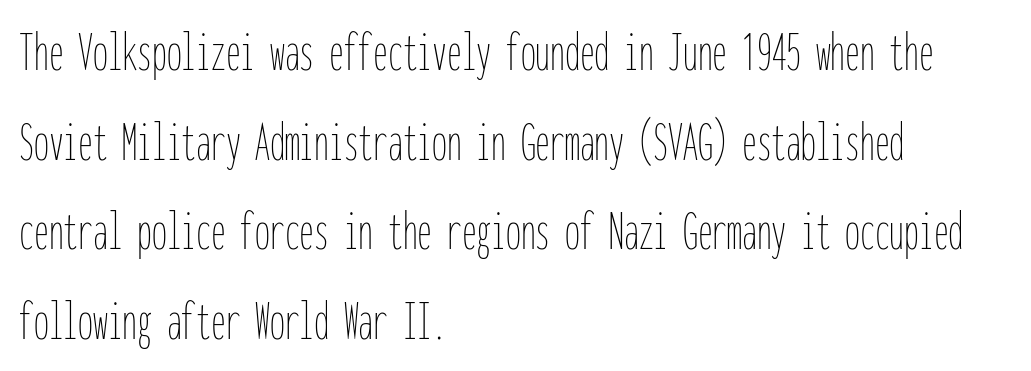
The image shows 59 px thin, condensed type, upright, monospaced; set left-aligned, normal line spacing (1.52x), normal letter spacing, not underlined; low stroke contrast and a medium x-height.
